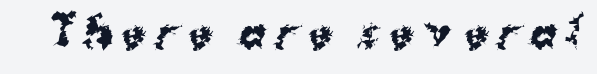
Note: no serifs on the glyphs. You could not count columns in this text — the font is proportionally spaced. These words are printed bold, with thick strokes throughout. Honestly, there is no underline to notice here at all.
